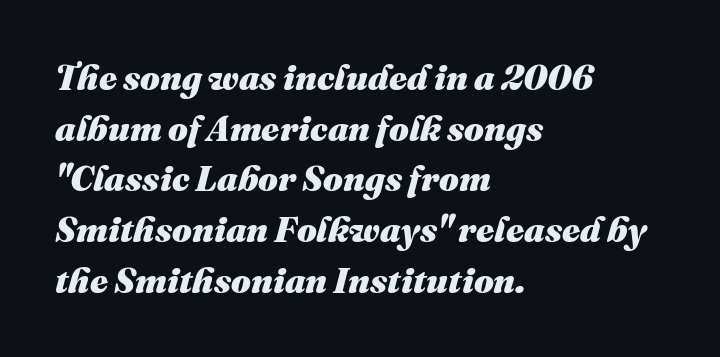
Q: Is the text bold? A: Yes.
Q: Is the text italic (slanted)? A: Yes, it leans right by about 16 degrees.
Q: Is the text underlined? A: No.
Q: How is the paragraph aligned? A: Left-aligned.
Q: Is the spacing between letters normal or unusually wide? A: Normal.
Q: Is the spacing between lines tight, normal or loose? A: Normal.
Q: Width (condensed, normal, or wide)? A: Normal.
Q: Stroke contrast? A: Medium.
Q: x-height? A: Medium.
Q: Monospaced? A: No.
